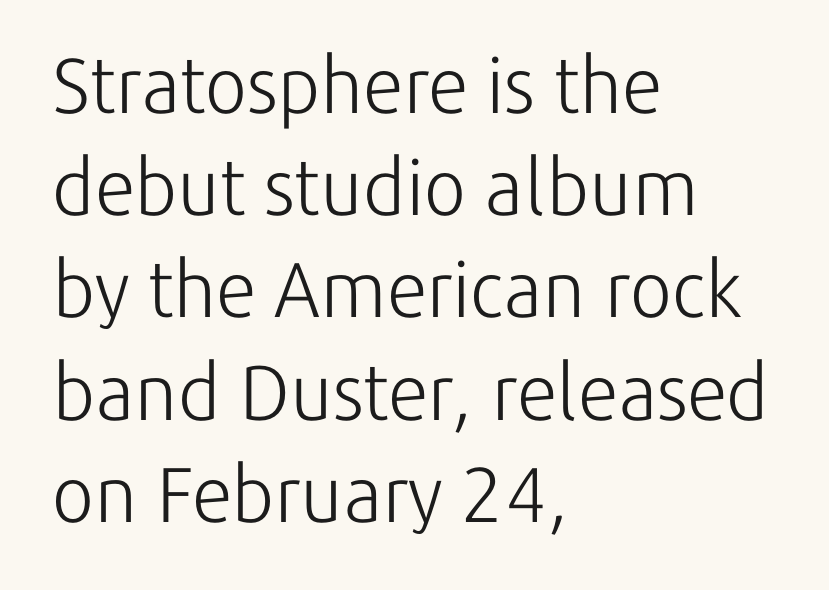
{"serif": "no", "italic": "no", "bold": "no", "weight": "light", "width": "normal", "stroke_contrast": "low", "x_height": "medium", "monospaced": "no", "underline": "no", "align": "left", "line_spacing": "normal", "line_spacing_ratio": 1.31, "letter_spacing": "normal", "letter_spacing_em": 0.0, "glyph_px": 78}
